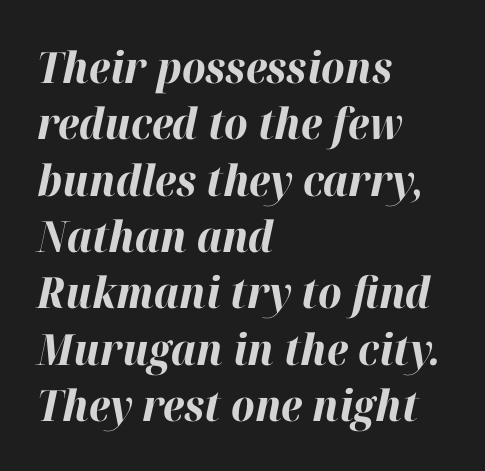
Proportional: the letters do not fall into vertical columns. In terms of leading, this rendering sits right in the middle. Words appear dense and cohesive because spacing is normal. A bare baseline throughout the passage.
